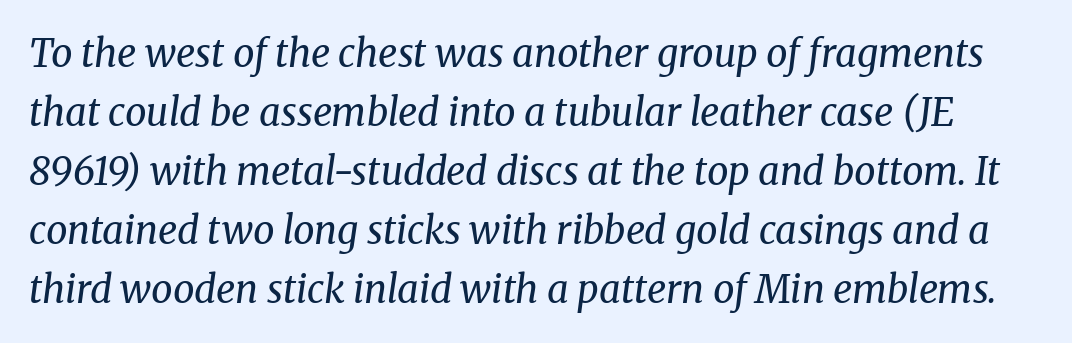
{"serif": "yes", "italic": "yes", "lean": "right", "slant_degrees": 8, "bold": "no", "weight": "regular", "width": "normal", "stroke_contrast": "medium", "x_height": "medium", "monospaced": "no", "underline": "no", "line_spacing": "normal", "line_spacing_ratio": 1.55, "letter_spacing": "normal", "letter_spacing_em": 0.0, "glyph_px": 38}
